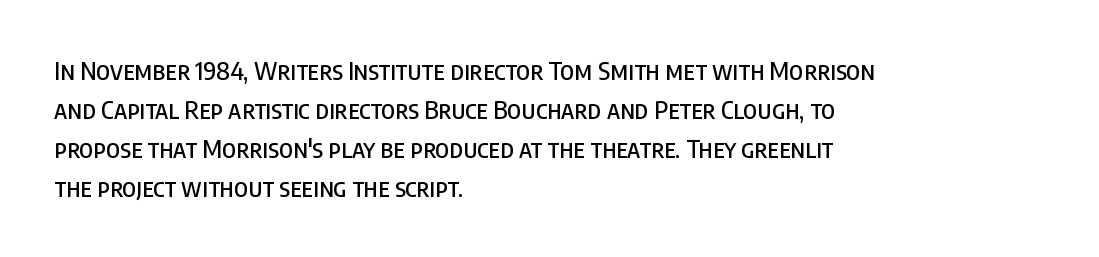
{"italic": "no", "underline": "no", "align": "left", "line_spacing": "normal", "line_spacing_ratio": 1.56, "letter_spacing": "normal", "letter_spacing_em": 0.0, "glyph_px": 25}
